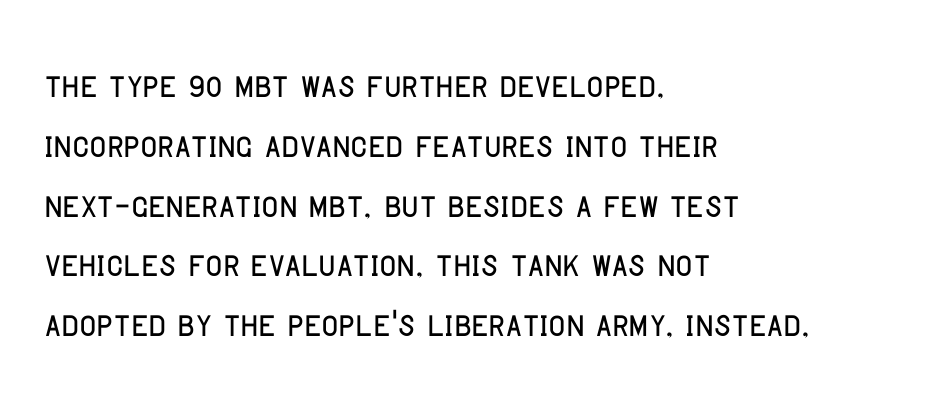
{"serif": "no", "italic": "no", "width": "condensed", "stroke_contrast": "low", "x_height": "large", "monospaced": "no", "underline": "no", "align": "left", "line_spacing": "normal", "line_spacing_ratio": 1.3, "letter_spacing": "normal", "letter_spacing_em": 0.0, "glyph_px": 46}
